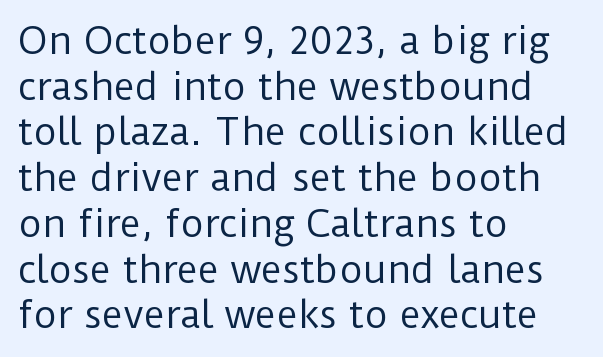
The image shows 36 px regular-weight sans-serif type, upright; set left-aligned, normal line spacing (1.27x), normal letter spacing, not underlined; low stroke contrast and a medium x-height.
